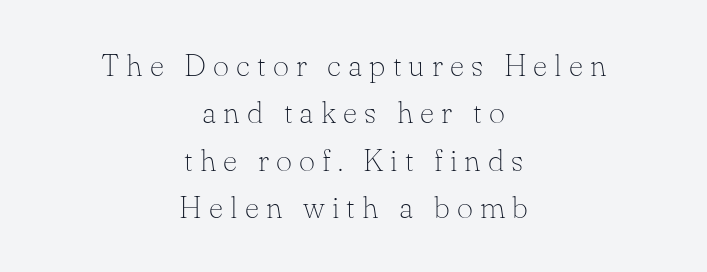
Caption: multi-line text, centered on the measure. The area under the type is left untouched. Line spacing here is normal. The rendering uses natural spacing where letterforms have individual widths. Tracking value appears strongly positive — letters spread wide. These glyphs show unthickened strokes, regular width or finer.
